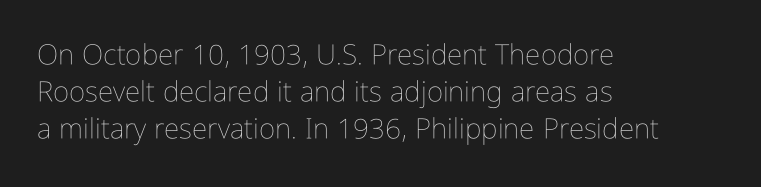
Q: Is the text bold? A: No.
Q: Is the text italic (slanted)? A: No, it is upright.
Q: Is the text underlined? A: No.
Q: How is the paragraph aligned? A: Left-aligned.
Q: Is the spacing between letters normal or unusually wide? A: Normal.
Q: Is the spacing between lines tight, normal or loose? A: Normal.
Q: Width (condensed, normal, or wide)? A: Condensed.
Q: Stroke contrast? A: Low.
Q: x-height? A: Medium.
Q: Monospaced? A: No.
